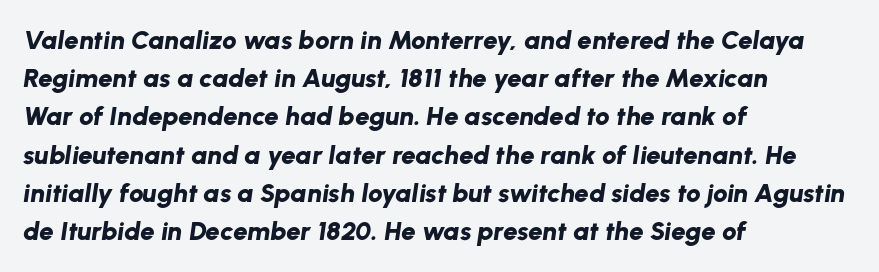
{"italic": "yes", "lean": "right", "slant_degrees": 8, "bold": "yes", "underline": "no", "align": "left", "line_spacing": "normal", "line_spacing_ratio": 1.47, "letter_spacing": "normal", "letter_spacing_em": 0.0, "glyph_px": 26}
